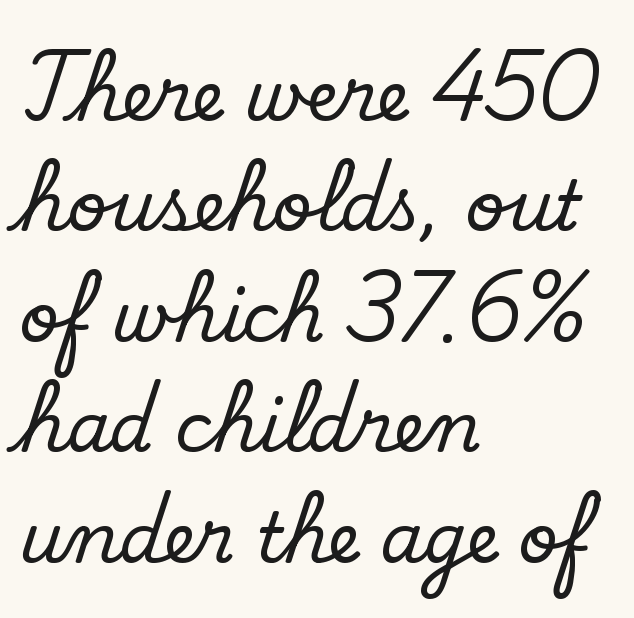
{"serif": "no", "bold": "no", "weight": "regular", "width": "normal", "stroke_contrast": "low", "x_height": "small", "monospaced": "no", "underline": "no", "align": "left", "line_spacing": "normal", "line_spacing_ratio": 1.6, "letter_spacing": "normal", "letter_spacing_em": 0.0, "glyph_px": 69}
